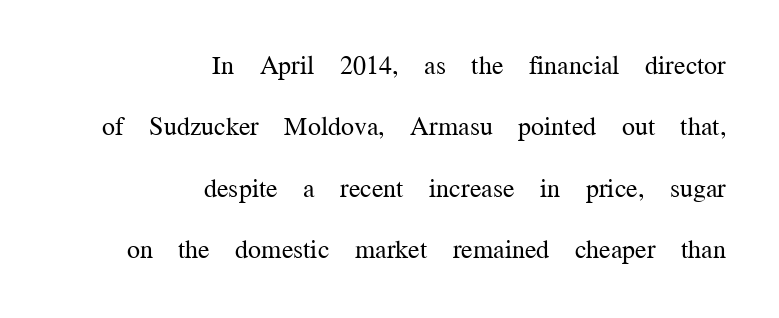
Honestly, the rows look like they've been pulled way apart. The type sits square on the baseline with zero lean. Underlining? Definitely not there. Is the type heavy? It reads as light-to-regular instead. This rendering uses right alignment, leaving the left contour irregular.
